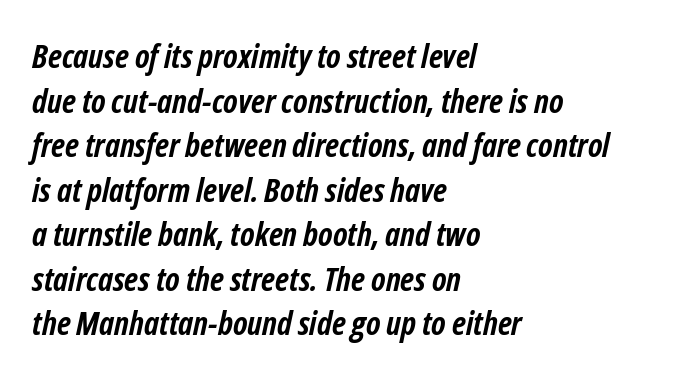
{"italic": "yes", "lean": "right", "slant_degrees": 12, "bold": "yes", "weight": "semibold", "width": "condensed", "stroke_contrast": "low", "x_height": "medium", "monospaced": "no", "underline": "no", "align": "left", "line_spacing": "normal", "line_spacing_ratio": 1.35, "letter_spacing": "normal", "letter_spacing_em": 0.0, "glyph_px": 33}
